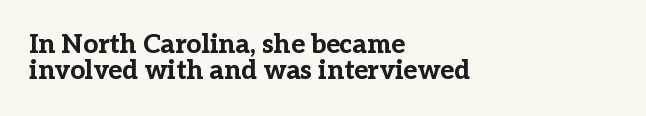
{"italic": "no", "bold": "yes", "underline": "no", "align": "left", "line_spacing": "tight", "line_spacing_ratio": 0.99, "letter_spacing": "normal", "letter_spacing_em": 0.0, "glyph_px": 26}
